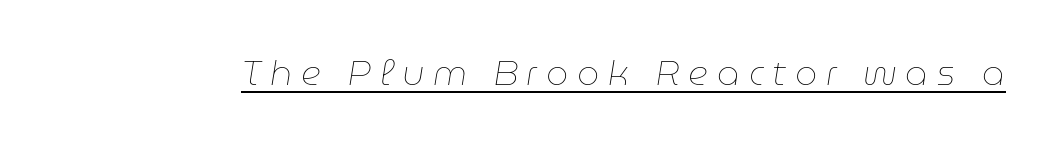
{"italic": "yes", "lean": "right", "slant_degrees": 9, "bold": "no", "weight": "thin", "width": "normal", "stroke_contrast": "low", "x_height": "medium", "monospaced": "no", "underline": "yes", "letter_spacing": "wide", "letter_spacing_em": 0.25, "glyph_px": 35}
